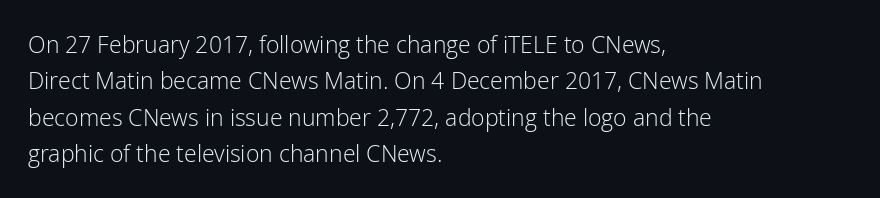
Compared with typical paragraphs, the rows here are spaced about the same. The letterforms sit at book weight or below. Ascenders rise straight up at ninety degrees. The lines are quadded left. Check the space under the baseline: it is left empty. Tracking value appears to be zero — textbook default spacing.
